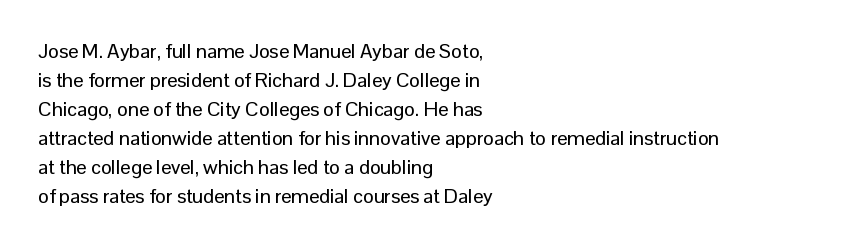
Rows of type keep a routine distance in the vertical direction. Is the block centered? No — it sits flush against the left margin. No italicization has been applied; the sample stays upright. Letters rest on an invisible, unmarked baseline.
